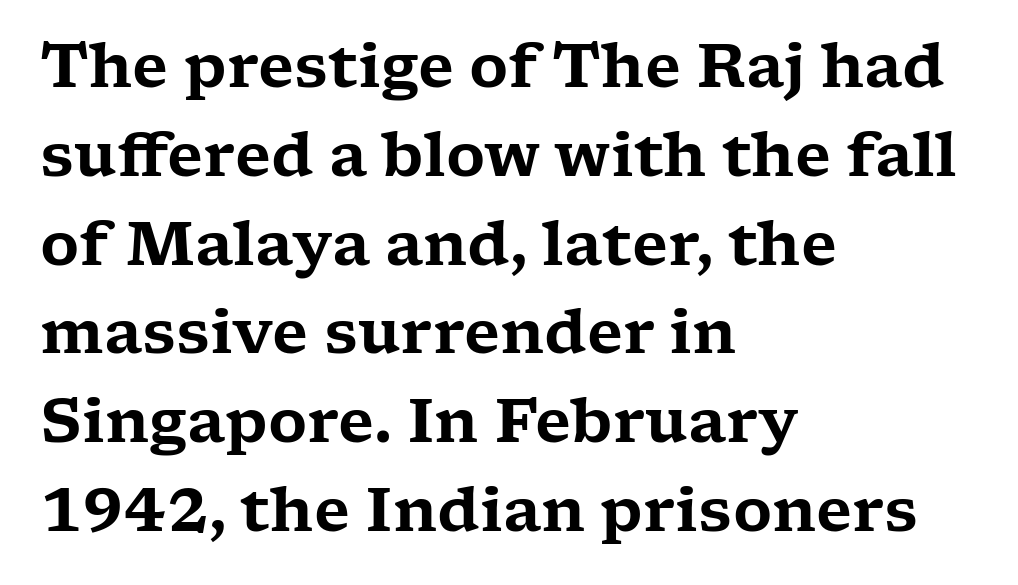
Q: Is the text italic (slanted)? A: No, it is upright.
Q: Is the typeface a serif or a sans-serif typeface? A: Serif.
Q: Is the text underlined? A: No.
Q: How is the paragraph aligned? A: Left-aligned.
Q: Is the spacing between letters normal or unusually wide? A: Normal.
Q: Is the spacing between lines tight, normal or loose? A: Normal.
Q: Width (condensed, normal, or wide)? A: Wide.
Q: Stroke contrast? A: Low.
Q: x-height? A: Medium.
Q: Monospaced? A: No.
